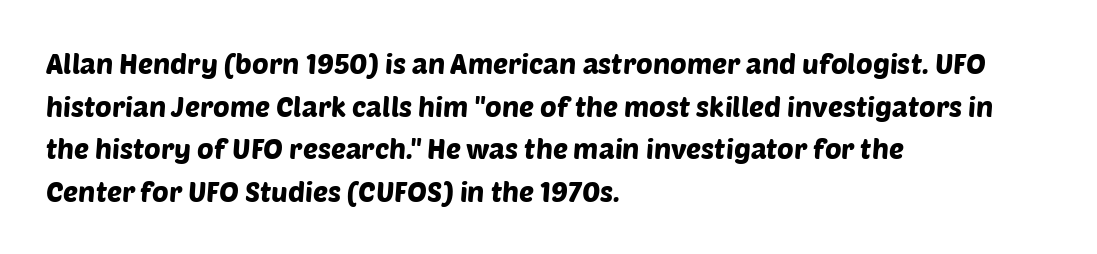
{"serif": "no", "width": "normal", "stroke_contrast": "low", "x_height": "large", "monospaced": "no", "underline": "no", "align": "left", "line_spacing": "normal", "line_spacing_ratio": 1.52, "letter_spacing": "normal", "letter_spacing_em": 0.0, "glyph_px": 28}
